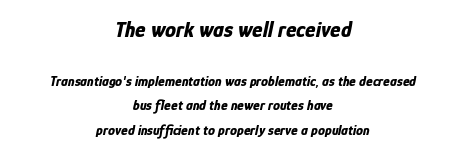
Bare-footed words on every line. Compare the two chunks: the upper has the greater cap height. Compared with a flush-left layout, this one balances lines on the center instead. The type is set solid horizontally, with unmodified tracking.
